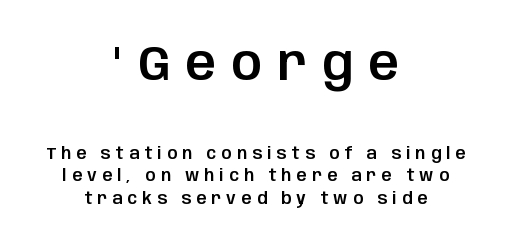
{"serif": "no", "italic": "no", "width": "normal", "stroke_contrast": "low", "x_height": "large", "monospaced": "no", "underline": "no", "align": "center", "line_spacing": "normal", "line_spacing_ratio": 1.39, "letter_spacing": "wide", "letter_spacing_em": 0.32, "larger_block": "first", "size_ratio": 3.0, "glyph_px": 48}
